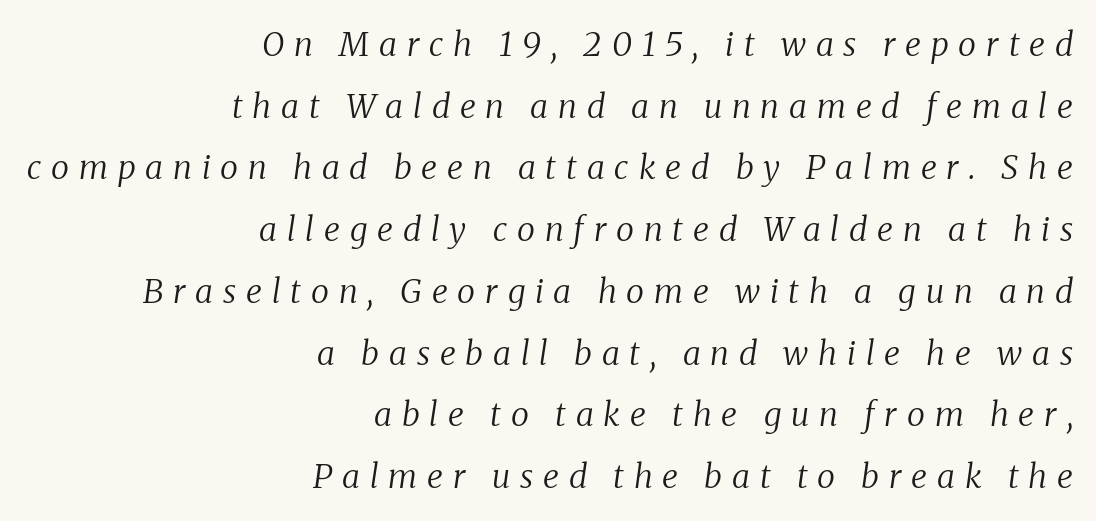
Q: Is the text bold? A: No.
Q: Is the text italic (slanted)? A: Yes, it leans right by about 8 degrees.
Q: Is the typeface a serif or a sans-serif typeface? A: Serif.
Q: Is the text underlined? A: No.
Q: How is the paragraph aligned? A: Right-aligned.
Q: Is the spacing between letters normal or unusually wide? A: Unusually wide.
Q: Width (condensed, normal, or wide)? A: Normal.
Q: Stroke contrast? A: Medium.
Q: x-height? A: Medium.
Q: Monospaced? A: No.
